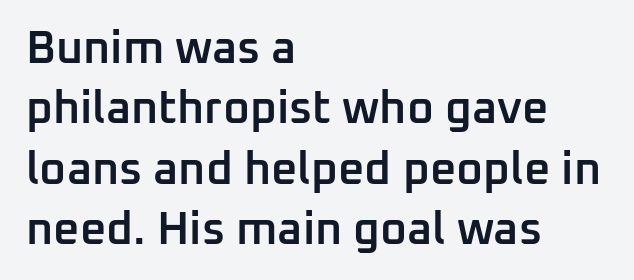
The image shows 46 px semibold sans-serif type, upright; set left-aligned, normal line spacing (1.31x), normal letter spacing, not underlined; low stroke contrast and a medium x-height.
